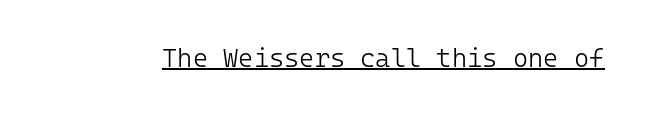
{"italic": "no", "bold": "no", "underline": "yes", "letter_spacing": "normal", "letter_spacing_em": 0.0, "glyph_px": 26}
